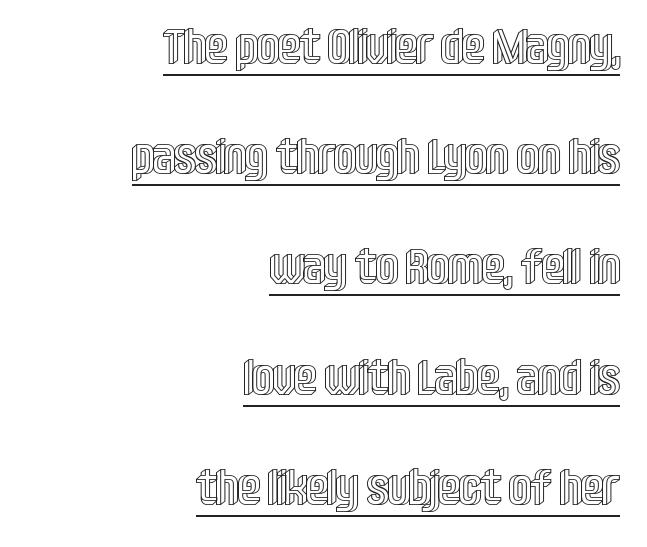
Q: Is the text italic (slanted)? A: No, it is upright.
Q: Is the text underlined? A: Yes.
Q: How is the paragraph aligned? A: Right-aligned.
Q: Is the spacing between letters normal or unusually wide? A: Normal.
Q: Is the spacing between lines tight, normal or loose? A: Loose.
Q: Width (condensed, normal, or wide)? A: Condensed.
Q: x-height? A: Large.
Q: Monospaced? A: No.
